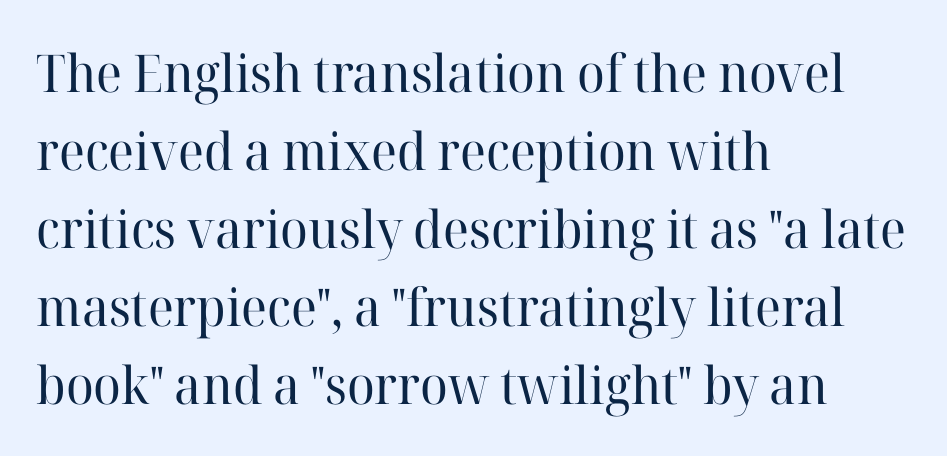
Q: Is the text bold? A: No.
Q: Is the text italic (slanted)? A: No, it is upright.
Q: Is the typeface a serif or a sans-serif typeface? A: Serif.
Q: Is the text underlined? A: No.
Q: How is the paragraph aligned? A: Left-aligned.
Q: Is the spacing between letters normal or unusually wide? A: Normal.
Q: Is the spacing between lines tight, normal or loose? A: Normal.
Q: Width (condensed, normal, or wide)? A: Normal.
Q: Stroke contrast? A: High.
Q: x-height? A: Medium.
Q: Monospaced? A: No.
